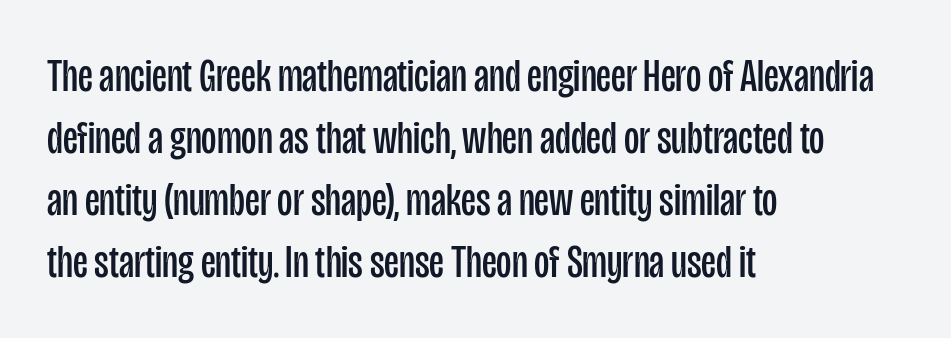
What stands out about the letter spacing? Nothing — it is the standard amount. Each letter keeps its own natural width here, so spacing adapts to shape. Quick note: interline space is typical. Line starts are locked; line ends wander. Upright lettering throughout. The specimen omits any rule beneath the text block's lines.
